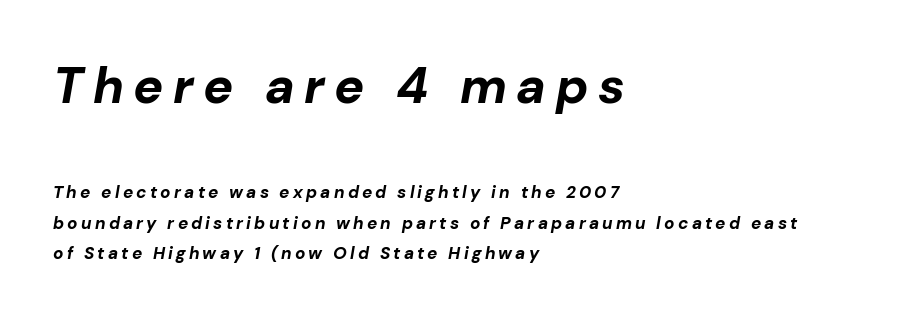
Is the lower block the larger one? No — the upper block carries the bigger type. The rag falls on the right side of this text block. A typesetter would mark this as italic. Type without underlining. Varying glyph widths throughout — classic text-font behaviour. The strokes are fattened all the way to bold.
